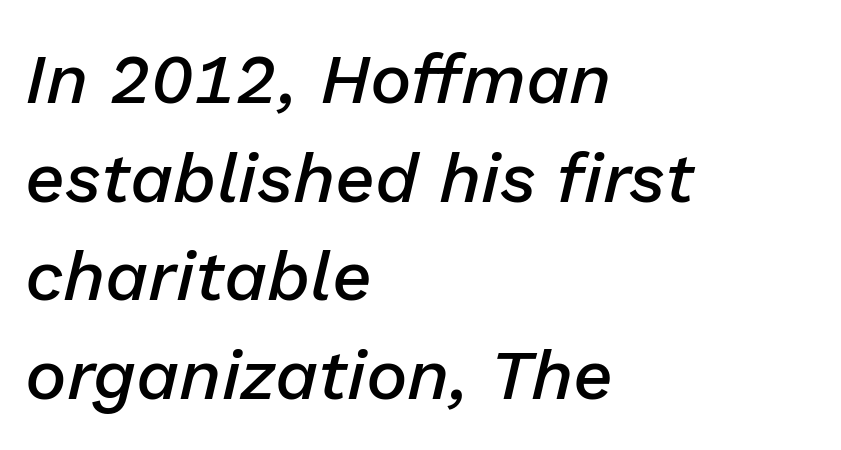
Q: Is the text bold? A: Semi-bold.
Q: Is the text italic (slanted)? A: Yes, it leans right by about 13 degrees.
Q: Is the text underlined? A: No.
Q: How is the paragraph aligned? A: Left-aligned.
Q: Is the spacing between letters normal or unusually wide? A: Normal.
Q: Is the spacing between lines tight, normal or loose? A: Normal.
Q: Width (condensed, normal, or wide)? A: Normal.
Q: Stroke contrast? A: Low.
Q: x-height? A: Medium.
Q: Monospaced? A: No.
